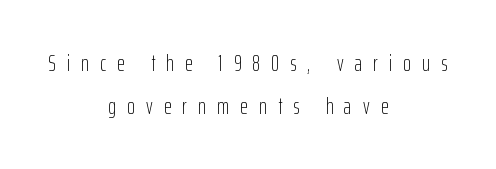
Q: Is the text bold? A: No.
Q: Is the text italic (slanted)? A: No, it is upright.
Q: Is the text underlined? A: No.
Q: How is the paragraph aligned? A: Centered.
Q: Is the spacing between letters normal or unusually wide? A: Unusually wide.
